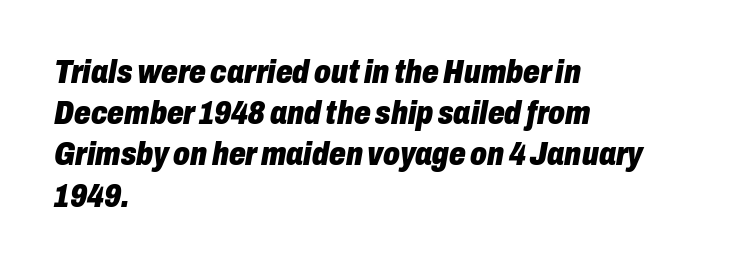
The image shows 33 px heavy, condensed type, italic (leaning right); set left-aligned, normal line spacing (1.25x), normal letter spacing, not underlined; low stroke contrast and a medium x-height.
